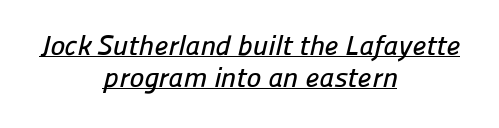
{"serif": "no", "width": "normal", "stroke_contrast": "low", "x_height": "medium", "monospaced": "no", "underline": "yes", "align": "center", "line_spacing": "tight", "line_spacing_ratio": 1.14, "letter_spacing": "normal", "letter_spacing_em": 0.0, "glyph_px": 28}
